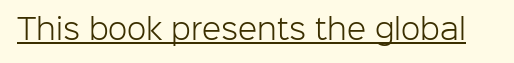
On a weight scale, this lands at 450 or below. Looks like regular typesetting: each glyph gets only the width it needs. Regarding serifs, this sample does without them. Posture: straight, roman, zero tilt. Every word sits above its own underline. This rendering leaves character spacing at its baseline value.
